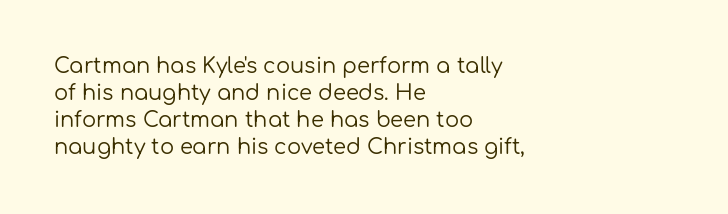
The passage shown is not underscored anywhere. Summary of vertical rhythm: regular, with standard interline spacing. The rag falls on the right side of this text block. Notice how the stems are strictly vertical — no italics here. Vertical stems look standard width or narrower in stroke.
